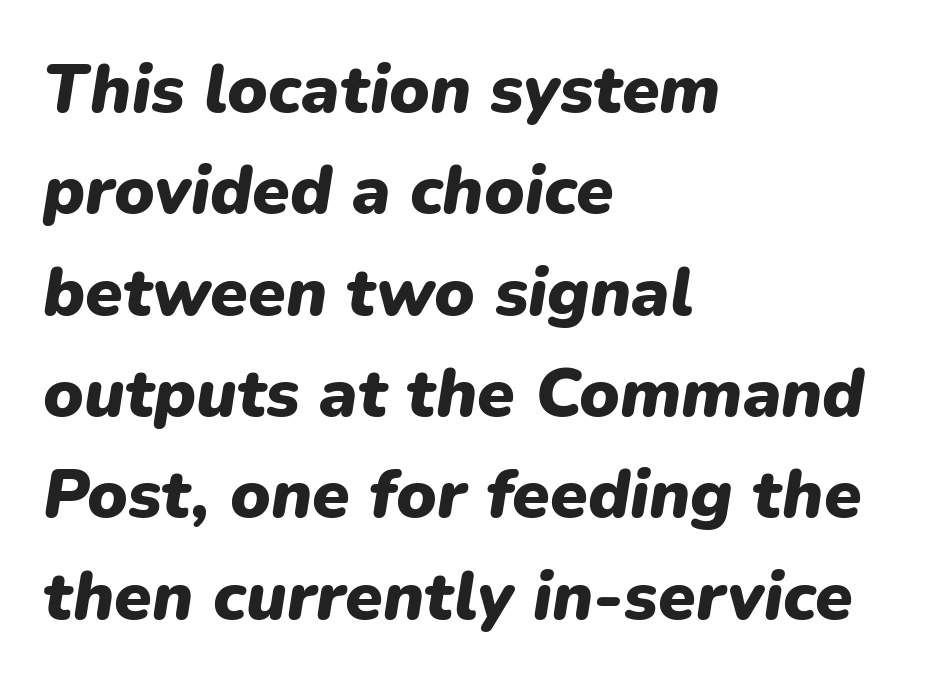
{"italic": "yes", "lean": "right", "slant_degrees": 9, "bold": "yes", "weight": "heavy", "width": "normal", "stroke_contrast": "low", "x_height": "medium", "monospaced": "no", "underline": "no", "align": "left", "line_spacing": "normal", "line_spacing_ratio": 1.49, "letter_spacing": "normal", "letter_spacing_em": 0.0, "glyph_px": 68}
